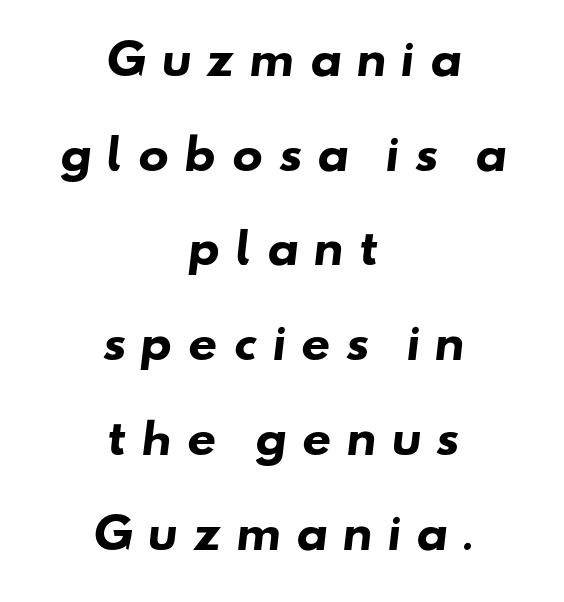
The image shows 41 px heavy, wide sans-serif type; set centered, loose line spacing (2.31x), unusually wide letter spacing (+0.35 em), not underlined; low stroke contrast and a small x-height.
